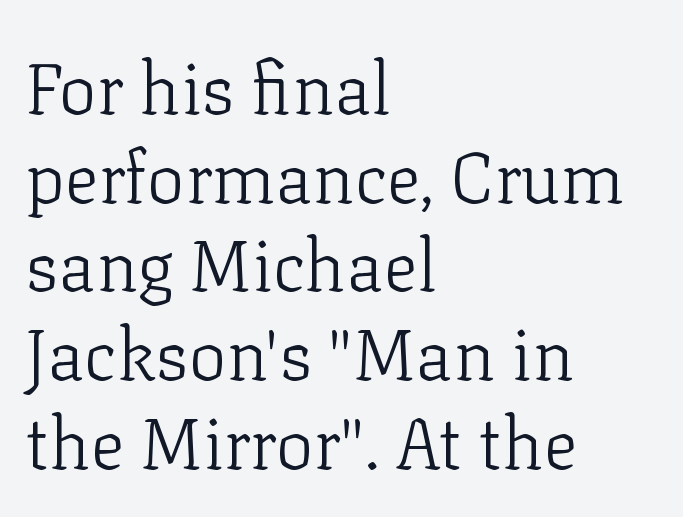
A roman cut, with each character standing at attention. Letter spacing: default. This sample keeps an unexceptional amount of space between lines. A typesetter would call this proportional, since set widths differ per character. Each letter's strokes conclude with small projecting serifs.
